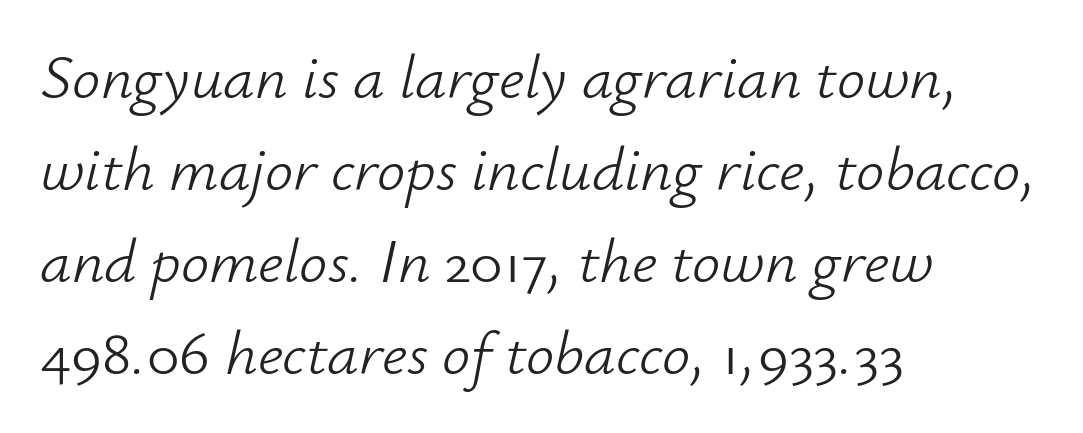
Q: Is the text bold? A: No.
Q: Is the text italic (slanted)? A: Yes, it leans right by about 12 degrees.
Q: Is the text underlined? A: No.
Q: How is the paragraph aligned? A: Left-aligned.
Q: Is the spacing between letters normal or unusually wide? A: Normal.
Q: Is the spacing between lines tight, normal or loose? A: Normal.
Q: Width (condensed, normal, or wide)? A: Normal.
Q: Stroke contrast? A: Low.
Q: x-height? A: Small.
Q: Monospaced? A: No.
